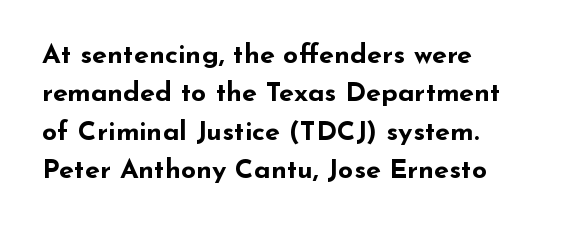
{"italic": "no", "bold": "yes", "underline": "no", "align": "left", "line_spacing": "normal", "line_spacing_ratio": 1.42, "letter_spacing": "normal", "letter_spacing_em": 0.0, "glyph_px": 27}
